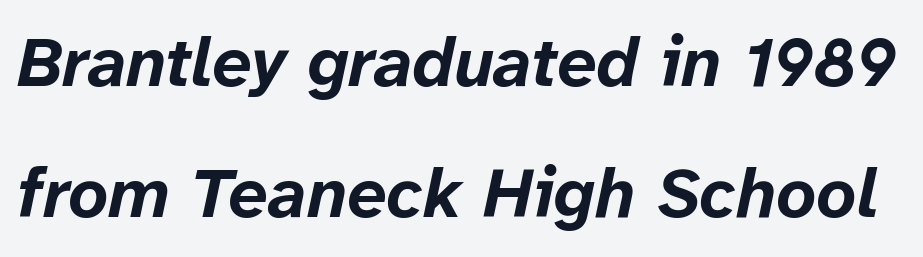
The image shows 70 px bold type, italic (leaning right); set line spacing 1.87x, normal letter spacing, not underlined; low stroke contrast and a medium x-height.
